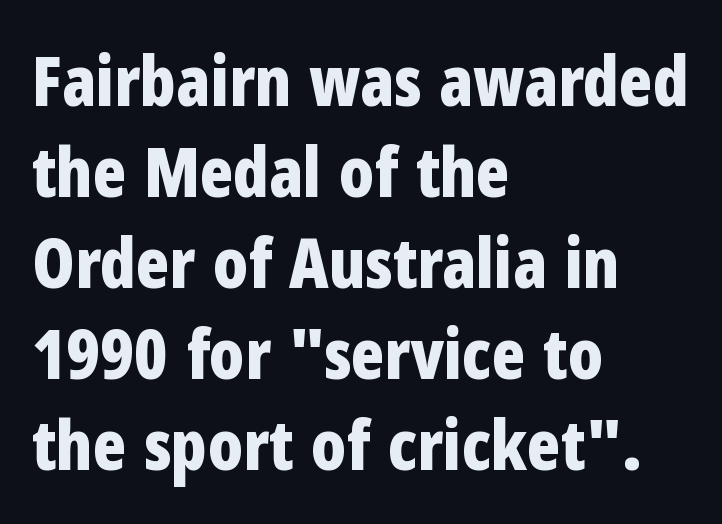
Q: Is the text bold? A: Yes.
Q: Is the text italic (slanted)? A: No, it is upright.
Q: Is the typeface a serif or a sans-serif typeface? A: Sans-serif.
Q: Is the text underlined? A: No.
Q: How is the paragraph aligned? A: Left-aligned.
Q: Is the spacing between letters normal or unusually wide? A: Normal.
Q: Is the spacing between lines tight, normal or loose? A: Normal.
Q: Width (condensed, normal, or wide)? A: Condensed.
Q: Stroke contrast? A: Low.
Q: x-height? A: Medium.
Q: Monospaced? A: No.
